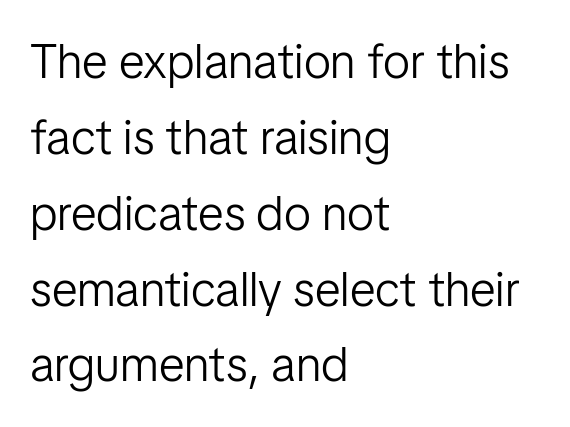
{"serif": "no", "italic": "no", "bold": "no", "weight": "light", "width": "normal", "stroke_contrast": "low", "x_height": "medium", "monospaced": "no", "underline": "no", "align": "left", "line_spacing": "normal", "line_spacing_ratio": 1.58, "letter_spacing": "normal", "letter_spacing_em": 0.0, "glyph_px": 48}
